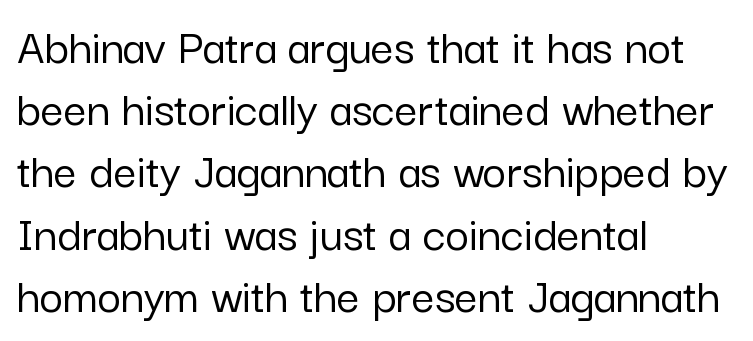
The image shows 51 px sans-serif type, upright; set left-aligned, line spacing 1.22x, normal letter spacing, not underlined; low stroke contrast and a medium x-height.
